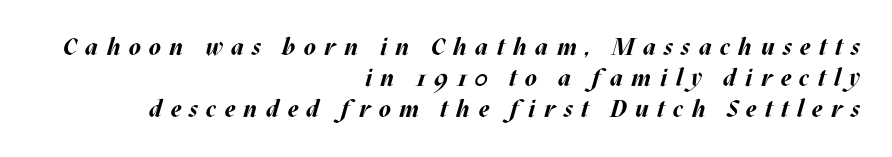
The image shows 24 px bold type, italic (leaning right); set right-aligned, normal line spacing (1.3x), unusually wide letter spacing (+0.35 em), not underlined.
